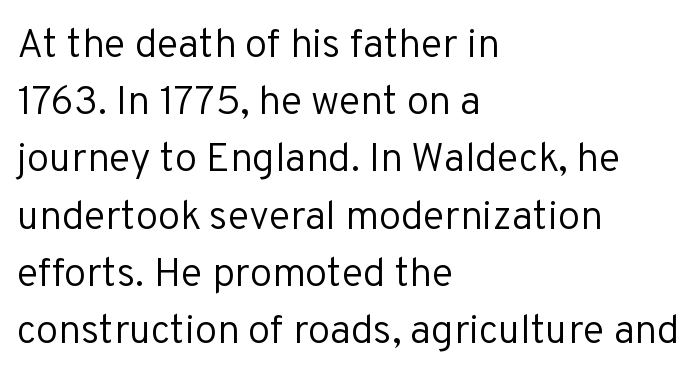
The image shows 40 px regular-weight sans-serif type, upright; set left-aligned, normal line spacing (1.43x), normal letter spacing, not underlined; low stroke contrast and a medium x-height.
